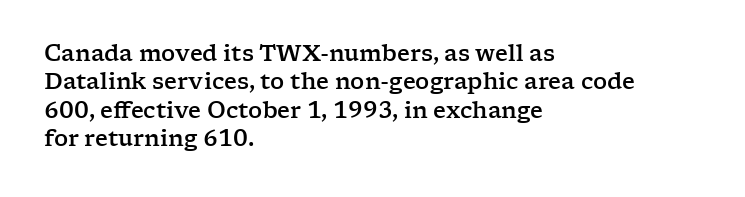
Q: Is the text italic (slanted)? A: No, it is upright.
Q: Is the text underlined? A: No.
Q: How is the paragraph aligned? A: Left-aligned.
Q: Is the spacing between letters normal or unusually wide? A: Normal.
Q: Is the spacing between lines tight, normal or loose? A: Normal.
